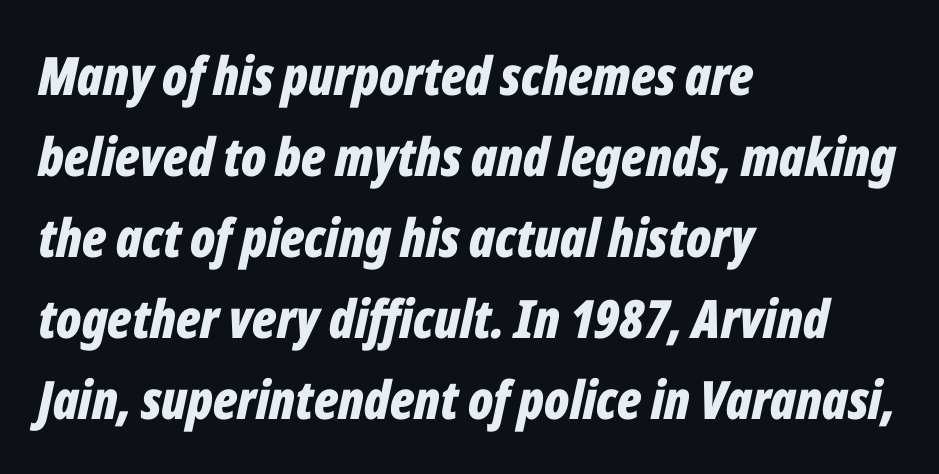
{"italic": "yes", "lean": "right", "slant_degrees": 12, "bold": "yes", "weight": "bold", "width": "condensed", "stroke_contrast": "low", "x_height": "medium", "monospaced": "no", "underline": "no", "align": "left", "line_spacing": "normal", "line_spacing_ratio": 1.53, "letter_spacing": "normal", "letter_spacing_em": 0.0, "glyph_px": 53}
